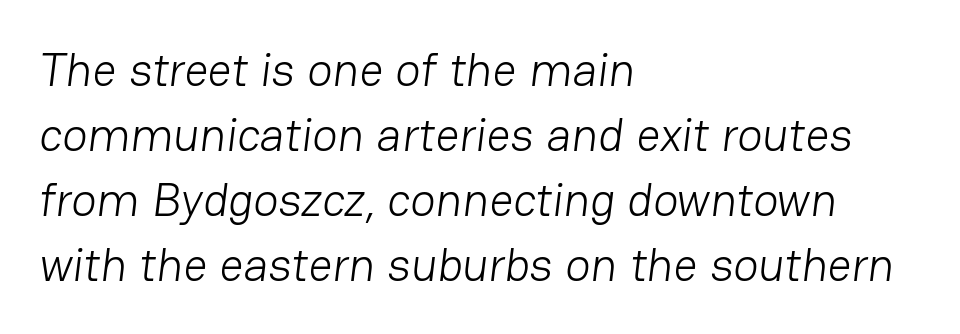
Horizontally, the lines are justified to the leading edge only. These lines are rendered in a variable-pitch font. Nothing heavy about these letters — not bold at all. Honestly, the letter spacing is just normal — you wouldn't notice it.
